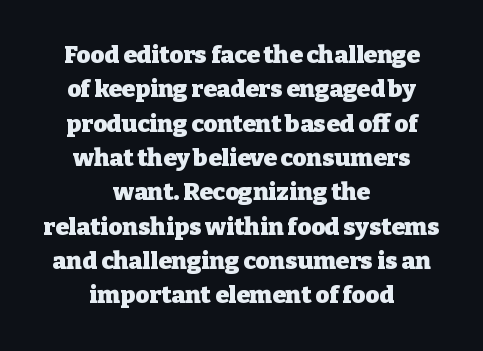
The image shows 24 px bold type, upright; set centered, normal line spacing (1.43x), normal letter spacing, not underlined.
